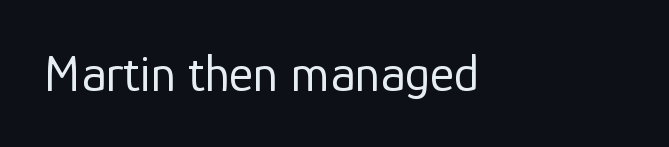
The image shows 52 px regular-weight sans-serif type, upright; set normal letter spacing, not underlined; low stroke contrast and a medium x-height.
